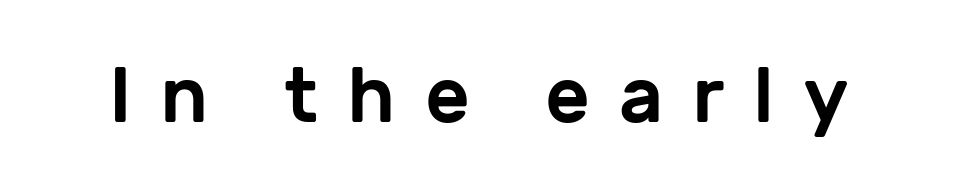
In terms of letterspacing, this is a distinctly airy, spread setting. Varying glyph widths throughout — classic text-font behaviour. Plain, unruled lines of type. This sample uses an upright cut, with every glyph sitting square on the baseline. Stroke terminals: plain, sans-serif.
